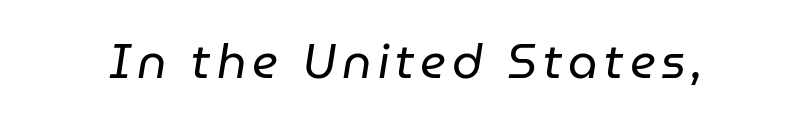
Q: Is the text bold? A: No.
Q: Is the text italic (slanted)? A: Yes, it leans right by about 9 degrees.
Q: Is the text underlined? A: No.
Q: Width (condensed, normal, or wide)? A: Normal.
Q: Stroke contrast? A: Low.
Q: x-height? A: Medium.
Q: Monospaced? A: No.
